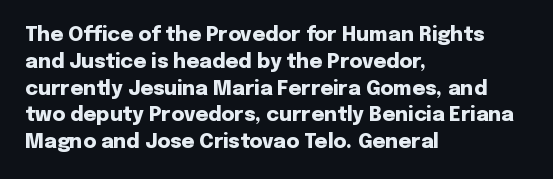
Q: Is the text bold? A: Yes.
Q: Is the text italic (slanted)? A: No, it is upright.
Q: Is the text underlined? A: No.
Q: How is the paragraph aligned? A: Left-aligned.
Q: Is the spacing between letters normal or unusually wide? A: Normal.
Q: Is the spacing between lines tight, normal or loose? A: Normal.
